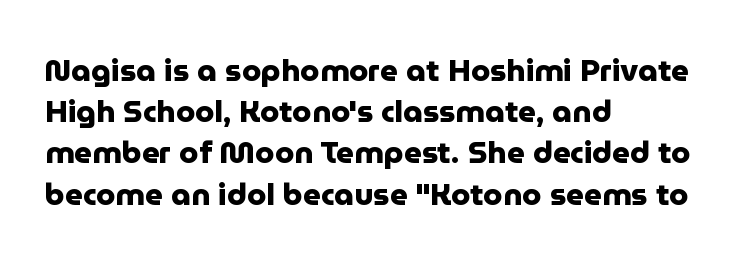
Q: Is the text bold? A: Yes.
Q: Is the text italic (slanted)? A: No, it is upright.
Q: Is the typeface a serif or a sans-serif typeface? A: Sans-serif.
Q: Is the text underlined? A: No.
Q: How is the paragraph aligned? A: Left-aligned.
Q: Is the spacing between letters normal or unusually wide? A: Normal.
Q: Is the spacing between lines tight, normal or loose? A: Normal.
Q: Width (condensed, normal, or wide)? A: Normal.
Q: Stroke contrast? A: Low.
Q: x-height? A: Medium.
Q: Monospaced? A: No.
